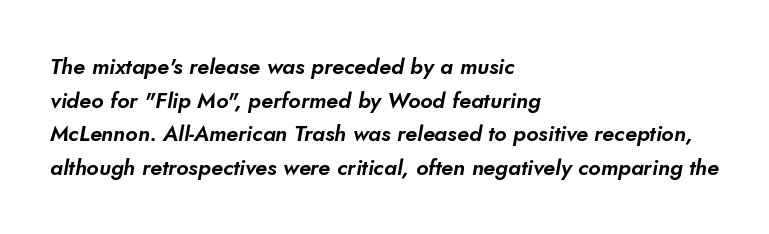
Q: Is the text underlined? A: No.
Q: How is the paragraph aligned? A: Left-aligned.
Q: Is the spacing between letters normal or unusually wide? A: Normal.
Q: Is the spacing between lines tight, normal or loose? A: Normal.
